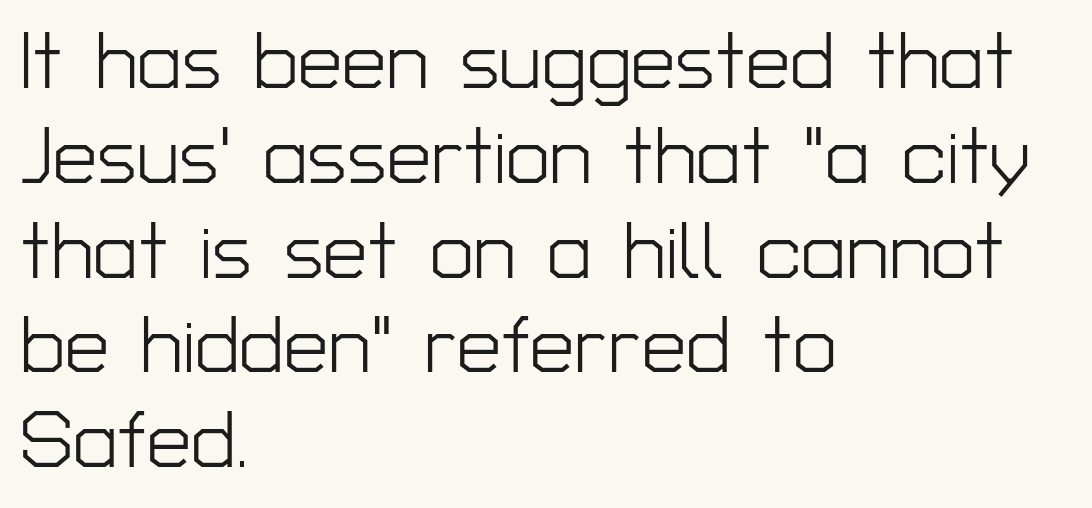
Note: no serifs on the glyphs. Characters remain perfectly vertical along every line. Observe the ordinary spacing: letters are neighbours, not strangers. These lines are rendered in a variable-pitch font. No word sits above an underline.
